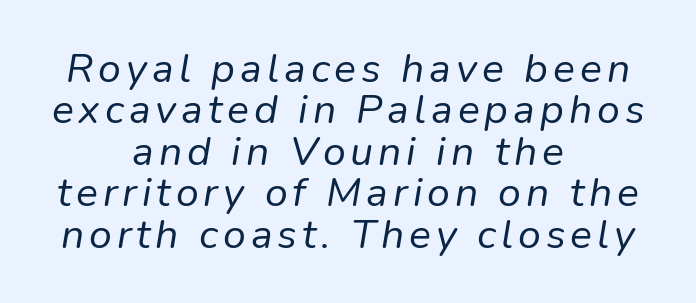
The image shows 41 px regular-weight type, italic (leaning right); set centered, tight line spacing (1.01x), not underlined; low stroke contrast and a medium x-height.
